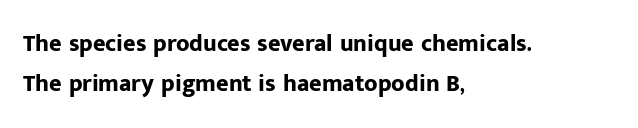
{"italic": "no", "bold": "yes", "underline": "no", "align": "left", "line_spacing": "normal", "line_spacing_ratio": 1.67, "letter_spacing": "normal", "letter_spacing_em": 0.0, "glyph_px": 24}
